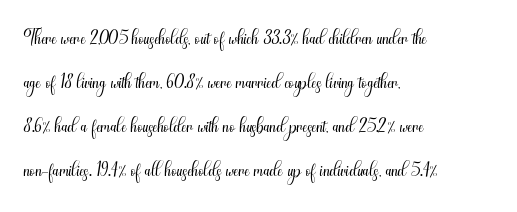
The image shows 30 px light, condensed sans-serif type; set left-aligned, normal line spacing (1.47x), normal letter spacing, not underlined; medium stroke contrast and a small x-height.
